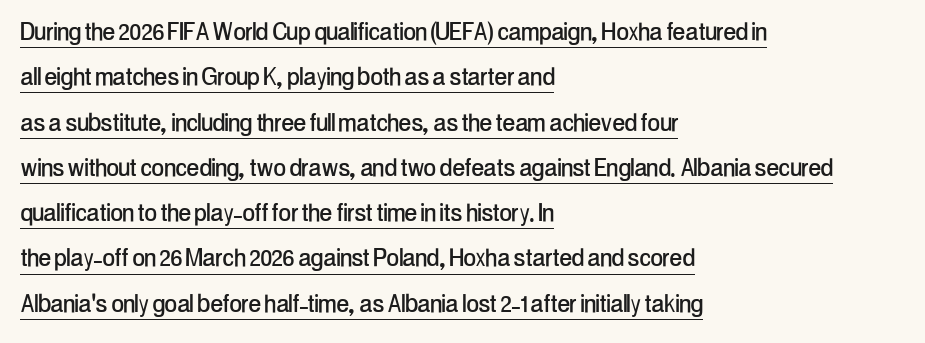
In terms of posture, this sample is upright. Underlined type. The text was rendered using a sans face with plain stroke endings. The compositor pushed each line to the left boundary.
